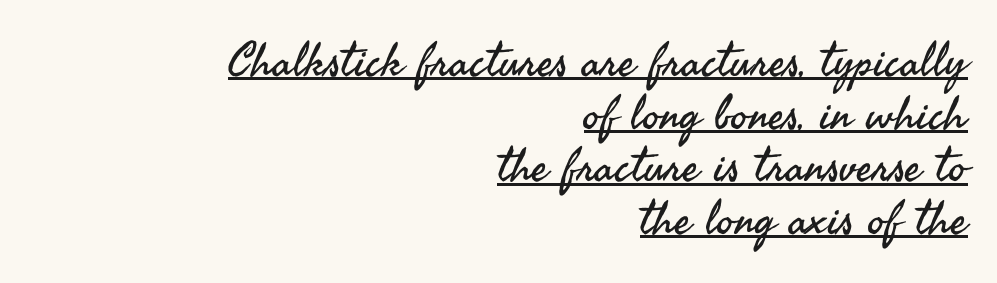
Q: Is the text bold? A: No.
Q: Is the text italic (slanted)? A: Yes.
Q: Is the typeface a serif or a sans-serif typeface? A: Sans-serif.
Q: Is the text underlined? A: Yes.
Q: How is the paragraph aligned? A: Right-aligned.
Q: Is the spacing between letters normal or unusually wide? A: Normal.
Q: Is the spacing between lines tight, normal or loose? A: Tight.
Q: Width (condensed, normal, or wide)? A: Normal.
Q: Stroke contrast? A: Medium.
Q: x-height? A: Small.
Q: Monospaced? A: No.
